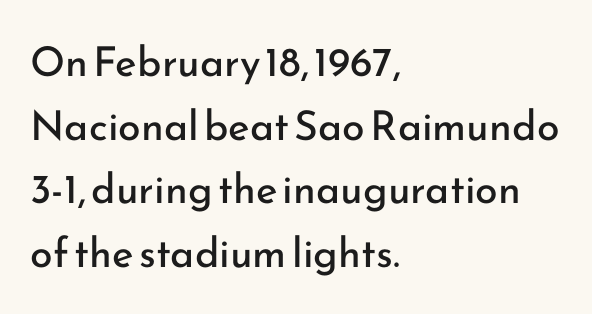
The image shows 41 px regular-weight sans-serif type, upright; set left-aligned, normal line spacing (1.55x), normal letter spacing, not underlined; low stroke contrast and a small x-height.
